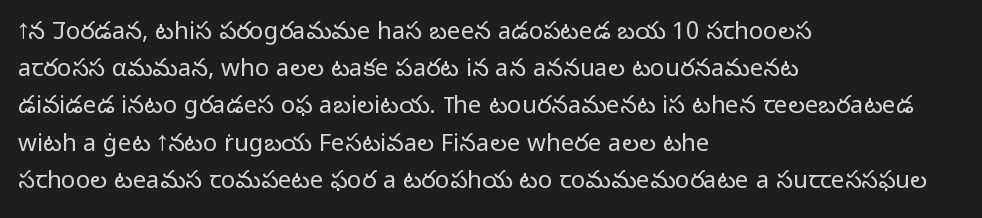
{"italic": "no", "bold": "no", "underline": "no", "align": "left", "line_spacing": "normal", "line_spacing_ratio": 1.55, "letter_spacing": "normal", "letter_spacing_em": 0.0, "glyph_px": 24}
